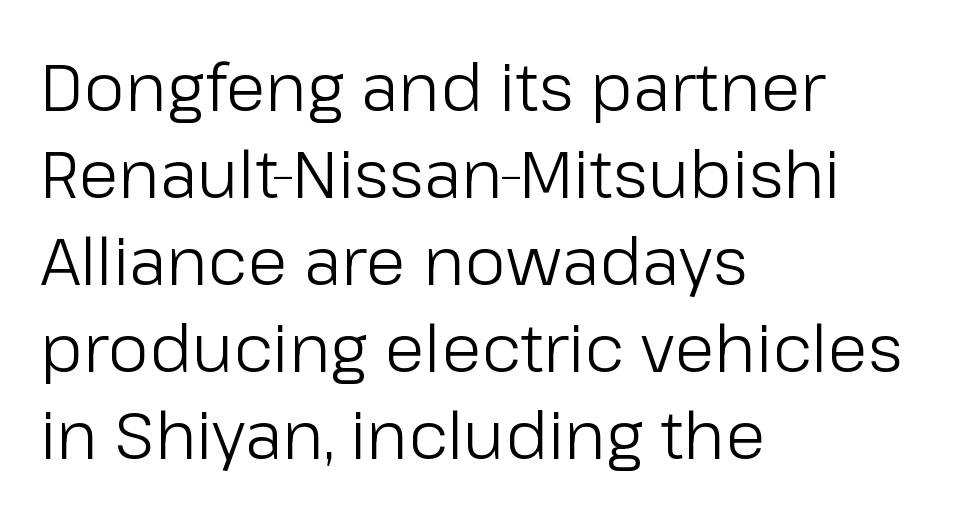
The image shows 66 px light sans-serif type, upright; set left-aligned, normal line spacing (1.32x), normal letter spacing, not underlined; low stroke contrast and a medium x-height.
